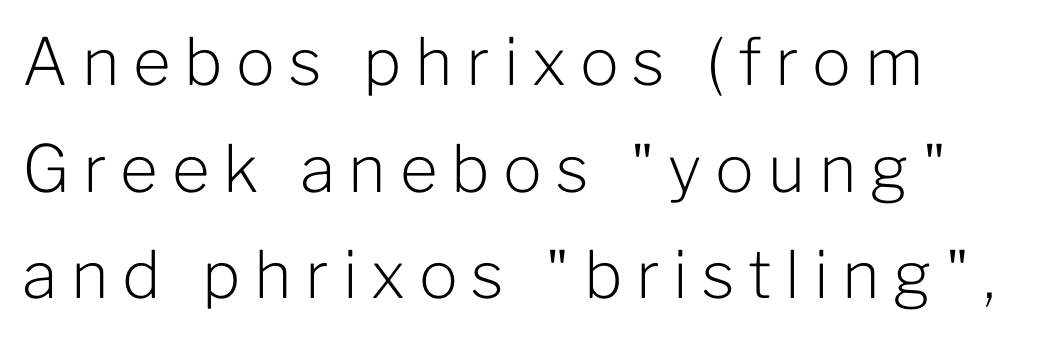
A light-to-regular cut is what we see here. The letterforms stand isolated, each surrounded by extra space. The passage shown is typeset with a sans-serif family. The typography opts for an upright posture over an oblique one. The paragraph has a hard left edge and a soft right edge.
